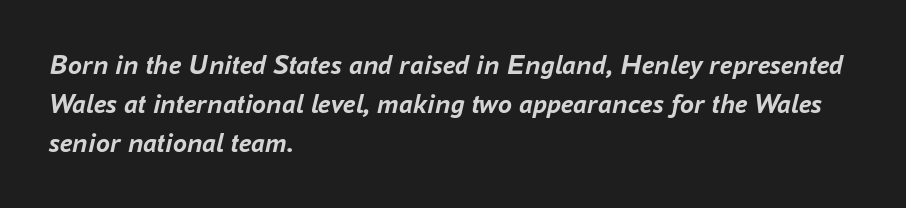
Q: Is the text bold? A: Yes.
Q: Is the text italic (slanted)? A: Yes, it leans right by about 16 degrees.
Q: Is the text underlined? A: No.
Q: How is the paragraph aligned? A: Left-aligned.
Q: Is the spacing between letters normal or unusually wide? A: Normal.
Q: Is the spacing between lines tight, normal or loose? A: Normal.
Q: Width (condensed, normal, or wide)? A: Normal.
Q: Stroke contrast? A: Low.
Q: x-height? A: Medium.
Q: Monospaced? A: No.
